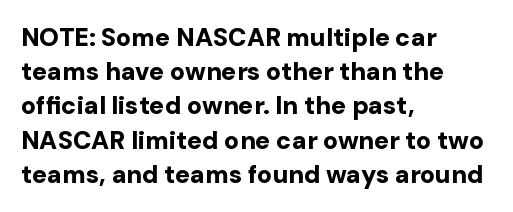
The lines in this sample share a left origin and differ only in where they stop. Summary of vertical rhythm: regular, with standard interline spacing. Italic: no, the glyphs are upright roman. The letterforms sit shoulder to shoulder at normal distance. Set as a true bold cut, around the 700 mark. The baseline area is clear.
